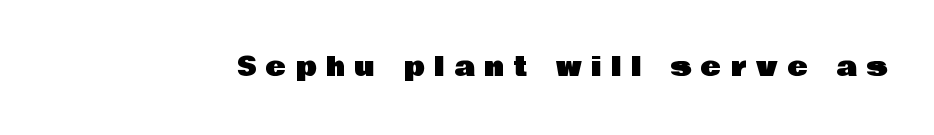
The image shows 27 px text type, upright; set unusually wide letter spacing (+0.36 em), not underlined.
